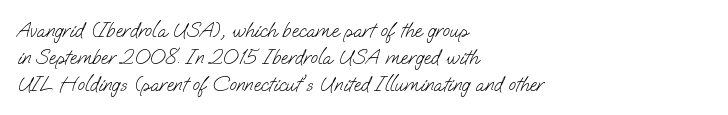
The paragraph shown leans on its left margin. Nothing heavy about these letters — not bold at all. Beneath every word, the page is bare. The letters sit at their default tracking, neither squeezed nor spread. Leading: standard.
